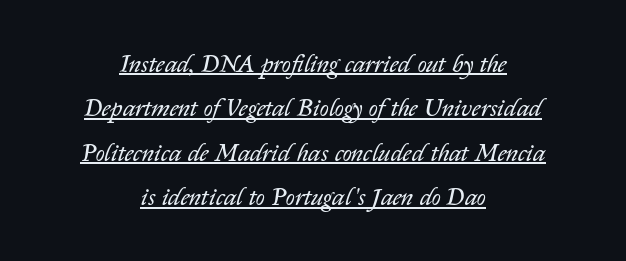
{"italic": "yes", "lean": "right", "slant_degrees": 14, "bold": "no", "underline": "yes", "align": "center", "line_spacing_ratio": 1.78, "letter_spacing": "normal", "letter_spacing_em": 0.0, "glyph_px": 25}
